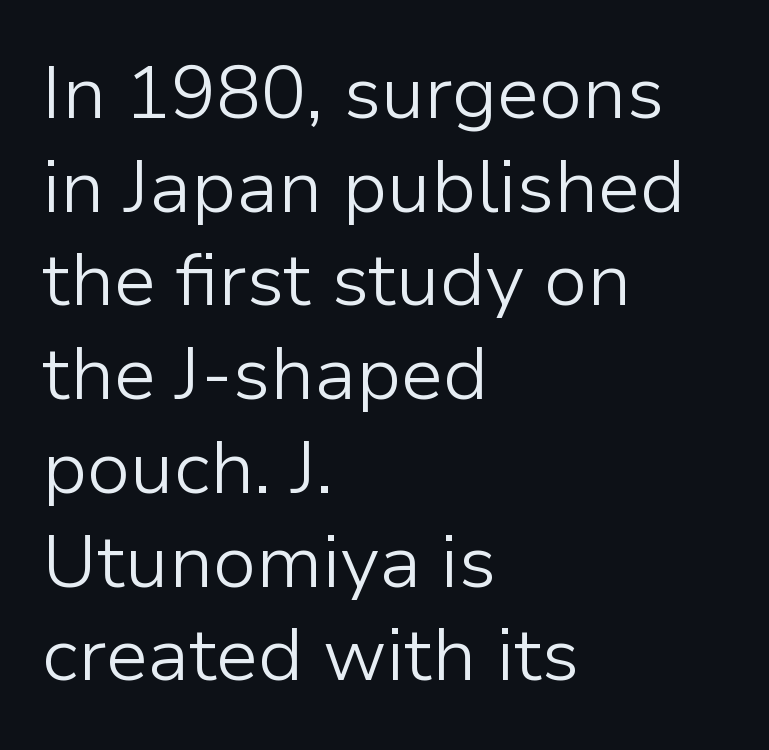
The image shows 75 px light sans-serif type, upright; set left-aligned, normal line spacing (1.25x), normal letter spacing, not underlined; low stroke contrast and a medium x-height.
